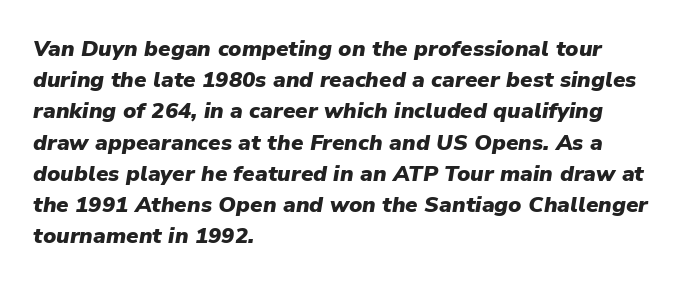
Q: Is the text bold? A: Yes.
Q: Is the text italic (slanted)? A: Yes, it leans right by about 9 degrees.
Q: Is the text underlined? A: No.
Q: How is the paragraph aligned? A: Left-aligned.
Q: Is the spacing between letters normal or unusually wide? A: Normal.
Q: Is the spacing between lines tight, normal or loose? A: Normal.
